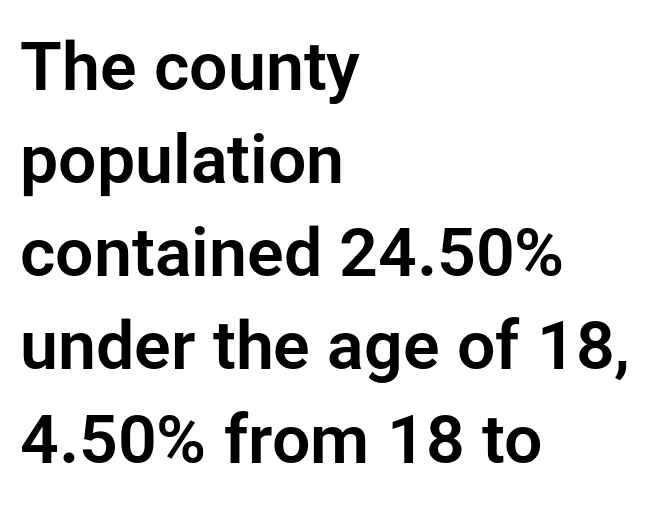
The image shows 68 px sans-serif type, upright; set left-aligned, normal line spacing (1.37x), normal letter spacing, not underlined; low stroke contrast and a medium x-height.
